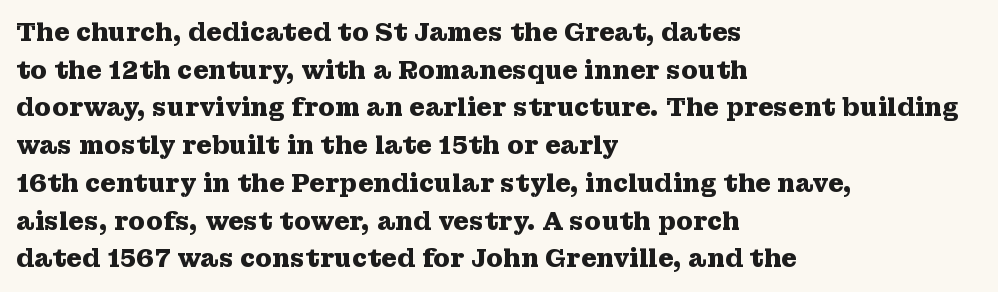
Students, note that the glyphs here touch the page at normal intervals. The vertical gap from one line to the next is medium. The lettering stays uniformly vertical, giving the passage a roman look. The lines are quadded left. Heft: maximum for text — a bold. Type without underlining.
